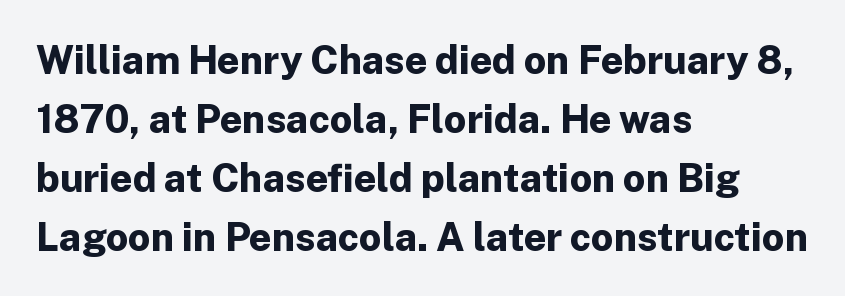
Vertical strokes here are truly vertical. Words float on clear page, feet unadorned. A typesetter would call this proportional, since set widths differ per character. Successive baselines arrive at the customary interval.
